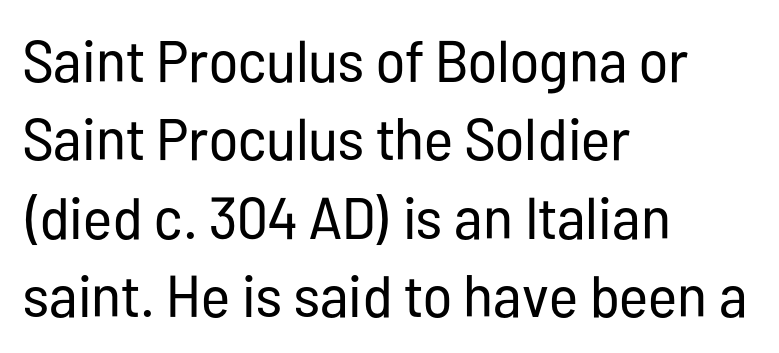
The image shows 59 px regular-weight, condensed sans-serif type, upright; set left-aligned, normal line spacing (1.33x), normal letter spacing, not underlined; low stroke contrast and a medium x-height.
